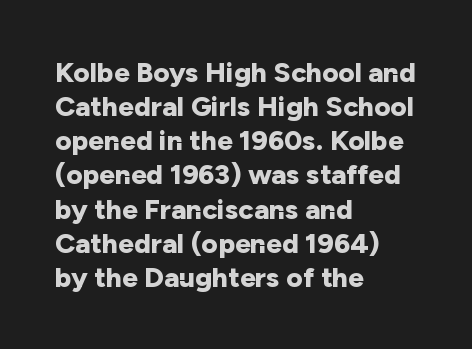
Q: Is the text bold? A: Yes.
Q: Is the text italic (slanted)? A: No, it is upright.
Q: Is the typeface a serif or a sans-serif typeface? A: Sans-serif.
Q: Is the text underlined? A: No.
Q: How is the paragraph aligned? A: Left-aligned.
Q: Is the spacing between letters normal or unusually wide? A: Normal.
Q: Width (condensed, normal, or wide)? A: Normal.
Q: Stroke contrast? A: Low.
Q: x-height? A: Medium.
Q: Monospaced? A: No.
